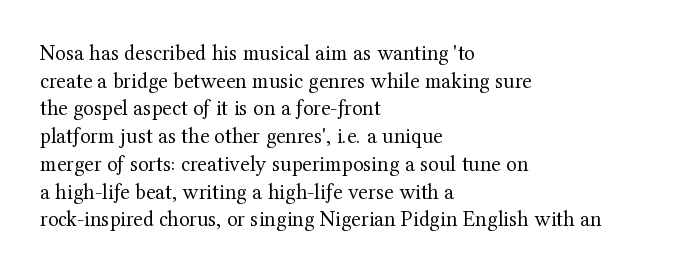
{"italic": "no", "bold": "no", "underline": "no", "align": "left", "line_spacing": "normal", "line_spacing_ratio": 1.26, "letter_spacing": "normal", "letter_spacing_em": 0.0, "glyph_px": 22}
